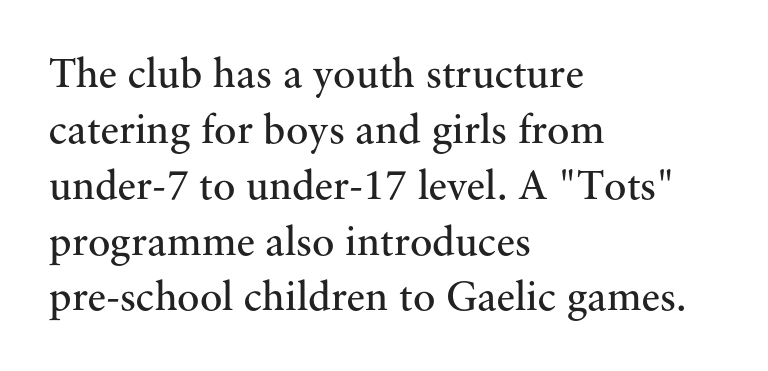
{"serif": "yes", "italic": "no", "bold": "no", "weight": "regular", "width": "normal", "stroke_contrast": "medium", "x_height": "small", "monospaced": "no", "underline": "no", "align": "left", "line_spacing": "normal", "line_spacing_ratio": 1.33, "letter_spacing": "normal", "letter_spacing_em": 0.0, "glyph_px": 42}
